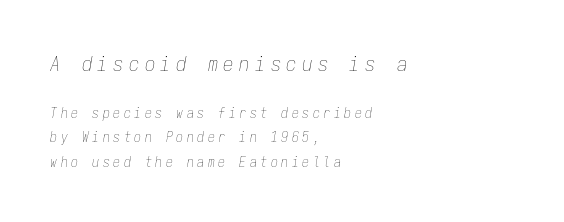
Q: Is the text bold? A: No.
Q: Is the text italic (slanted)? A: Yes, it leans right by about 9 degrees.
Q: Is the text underlined? A: No.
Q: How is the paragraph aligned? A: Left-aligned.
Q: Is the spacing between letters normal or unusually wide? A: Unusually wide.
Q: Which block of text is set in a larger size, the first (top) or the second (bottom)? A: The first (top) one.
